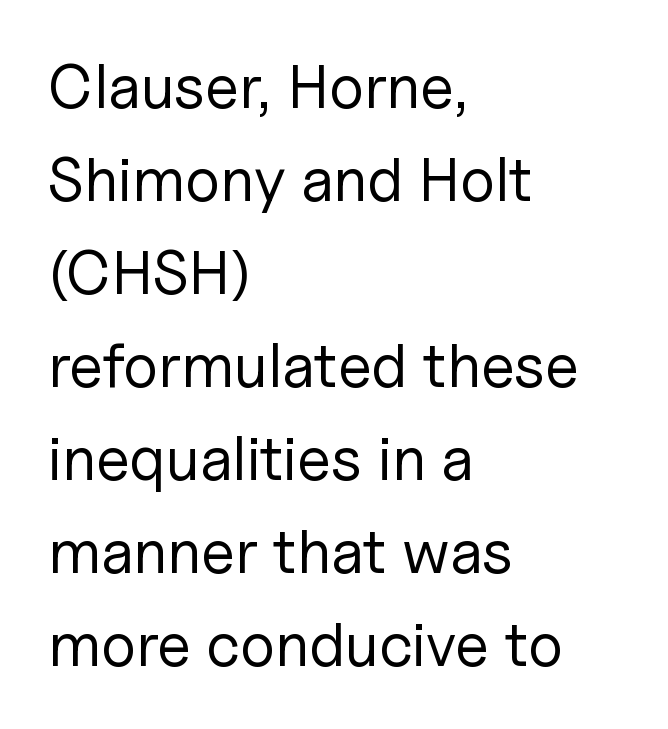
{"serif": "no", "italic": "no", "bold": "no", "weight": "regular", "width": "normal", "stroke_contrast": "low", "x_height": "medium", "monospaced": "no", "underline": "no", "align": "left", "line_spacing": "normal", "line_spacing_ratio": 1.5, "letter_spacing": "normal", "letter_spacing_em": 0.0, "glyph_px": 62}
